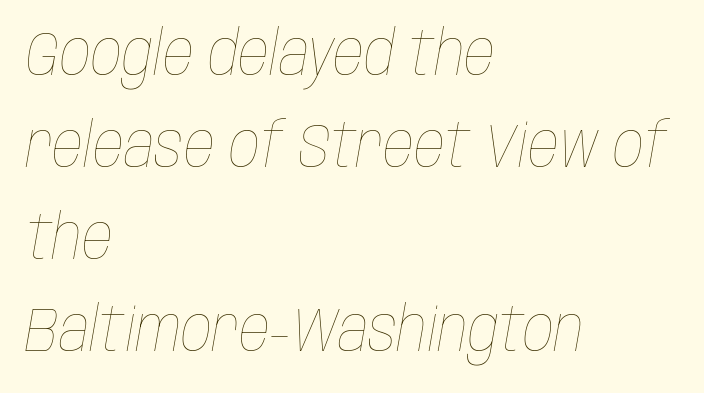
The image shows 61 px thin, condensed type, italic (leaning right); set left-aligned, normal line spacing (1.51x), normal letter spacing, not underlined; low stroke contrast and a large x-height.
